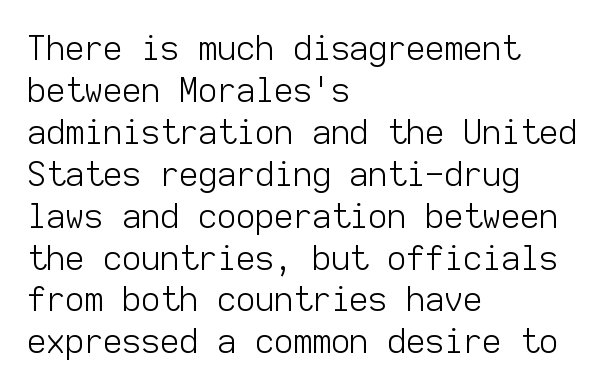
Q: Is the text bold? A: No.
Q: Is the text italic (slanted)? A: No, it is upright.
Q: Is the typeface a serif or a sans-serif typeface? A: Sans-serif.
Q: Is the text underlined? A: No.
Q: How is the paragraph aligned? A: Left-aligned.
Q: Is the spacing between letters normal or unusually wide? A: Normal.
Q: Is the spacing between lines tight, normal or loose? A: Normal.
Q: Width (condensed, normal, or wide)? A: Normal.
Q: Stroke contrast? A: Low.
Q: x-height? A: Medium.
Q: Monospaced? A: Yes.
